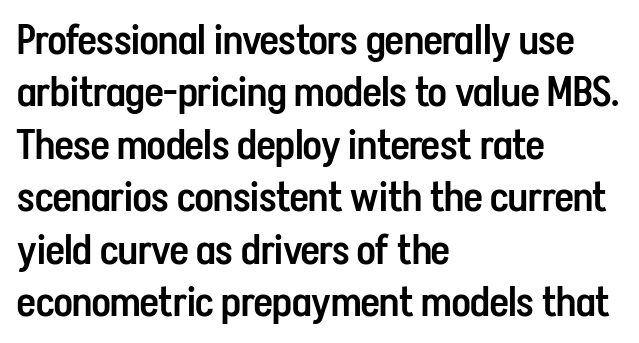
{"serif": "no", "italic": "no", "bold": "semi", "weight": "semibold", "width": "condensed", "stroke_contrast": "low", "x_height": "medium", "monospaced": "no", "underline": "no", "align": "left", "line_spacing": "normal", "line_spacing_ratio": 1.28, "letter_spacing": "normal", "letter_spacing_em": 0.0, "glyph_px": 41}
